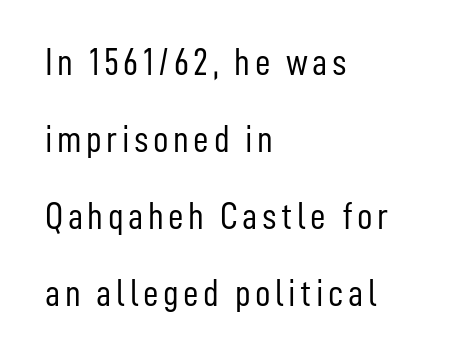
The image shows 38 px light, condensed sans-serif type, upright; set left-aligned, loose line spacing (2.03x), not underlined; low stroke contrast and a medium x-height.
